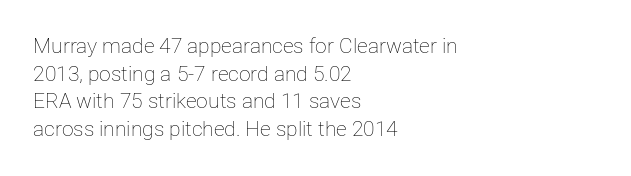
Q: Is the text bold? A: No.
Q: Is the text italic (slanted)? A: No, it is upright.
Q: Is the text underlined? A: No.
Q: How is the paragraph aligned? A: Left-aligned.
Q: Is the spacing between letters normal or unusually wide? A: Normal.
Q: Is the spacing between lines tight, normal or loose? A: Normal.
